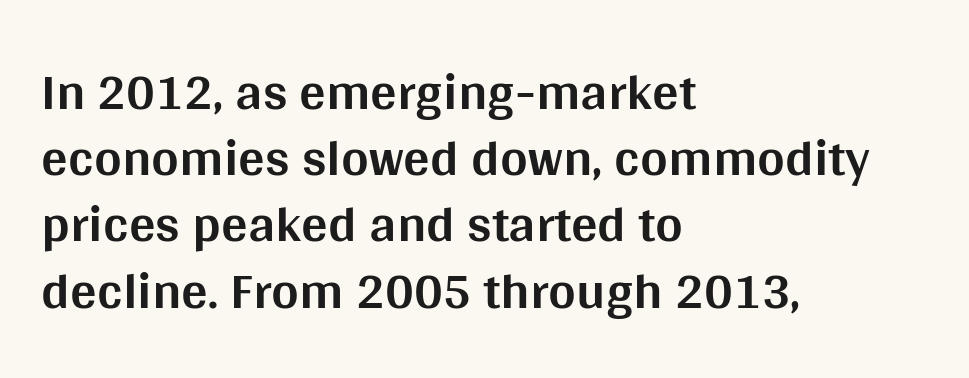
The image shows 53 px bold sans-serif type, upright; set left-aligned, normal line spacing (1.25x), normal letter spacing, not underlined; medium stroke contrast and a large x-height.
